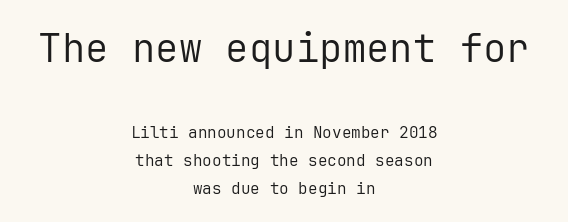
The type is set solid horizontally, with unmodified tracking. Posture: vertical. Line starts and ends both wander, symmetrically. These glyphs show unthickened strokes, regular width or finer. The strip under each line holds only bare page. The block sitting higher on the canvas is the one with enlarged characters.
